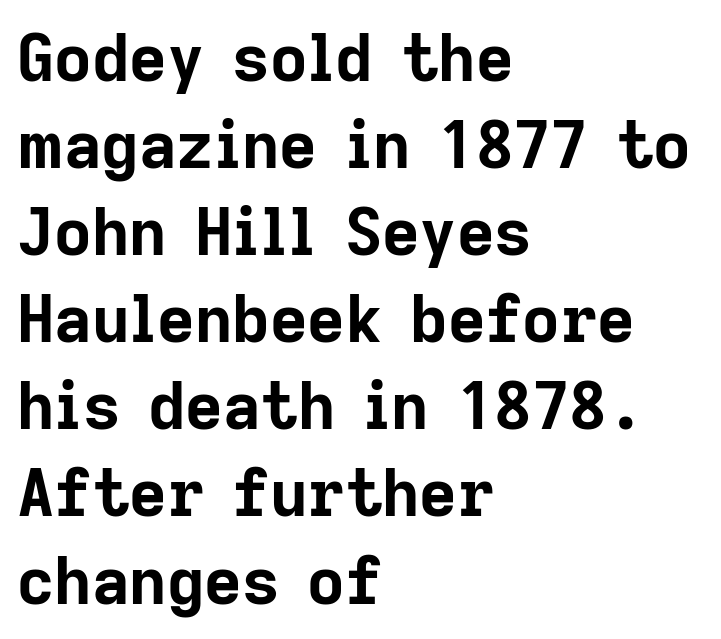
Q: Is the text bold? A: Yes.
Q: Is the text italic (slanted)? A: No, it is upright.
Q: Is the typeface a serif or a sans-serif typeface? A: Sans-serif.
Q: Is the text underlined? A: No.
Q: How is the paragraph aligned? A: Left-aligned.
Q: Is the spacing between letters normal or unusually wide? A: Normal.
Q: Is the spacing between lines tight, normal or loose? A: Normal.
Q: Width (condensed, normal, or wide)? A: Normal.
Q: Stroke contrast? A: Low.
Q: x-height? A: Medium.
Q: Monospaced? A: No.
